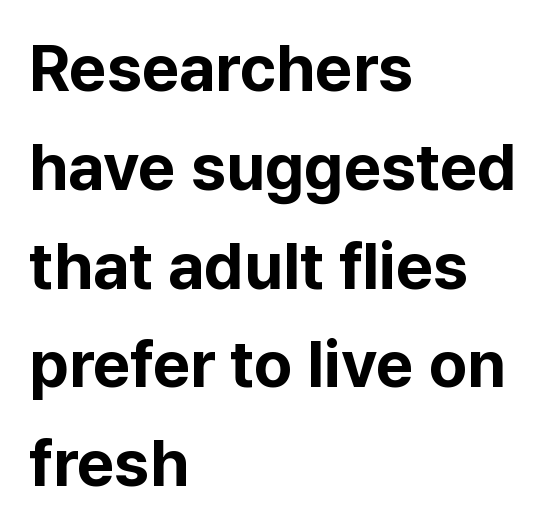
The image shows 65 px bold sans-serif type, upright; set left-aligned, normal line spacing (1.52x), normal letter spacing, not underlined; low stroke contrast and a medium x-height.
